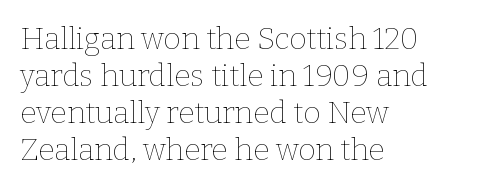
The image shows 30 px thin type, upright; set left-aligned, line spacing 1.23x, normal letter spacing, not underlined; low stroke contrast and a medium x-height.
